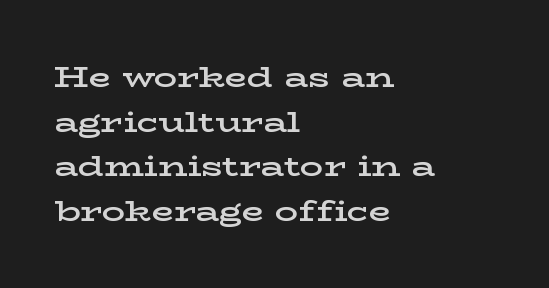
{"serif": "yes", "italic": "no", "bold": "semi", "weight": "semibold", "width": "wide", "stroke_contrast": "low", "x_height": "medium", "monospaced": "no", "underline": "no", "align": "left", "line_spacing": "normal", "line_spacing_ratio": 1.54, "letter_spacing": "normal", "letter_spacing_em": 0.0, "glyph_px": 29}
